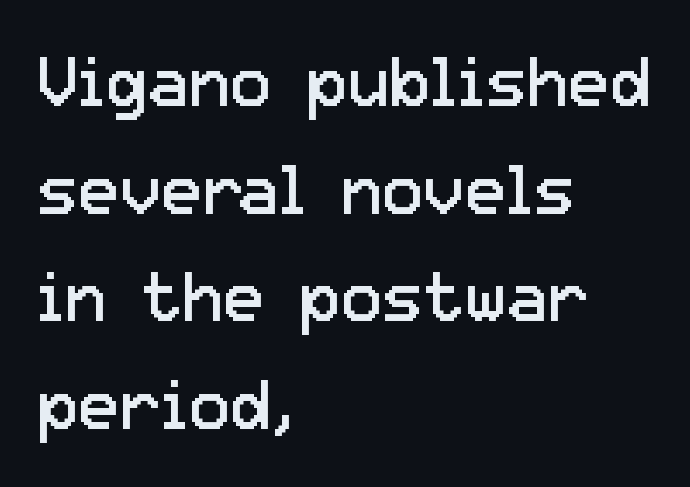
The image shows 69 px regular-weight sans-serif type, upright; set left-aligned, normal line spacing (1.56x), normal letter spacing, not underlined; low stroke contrast and a medium x-height.
